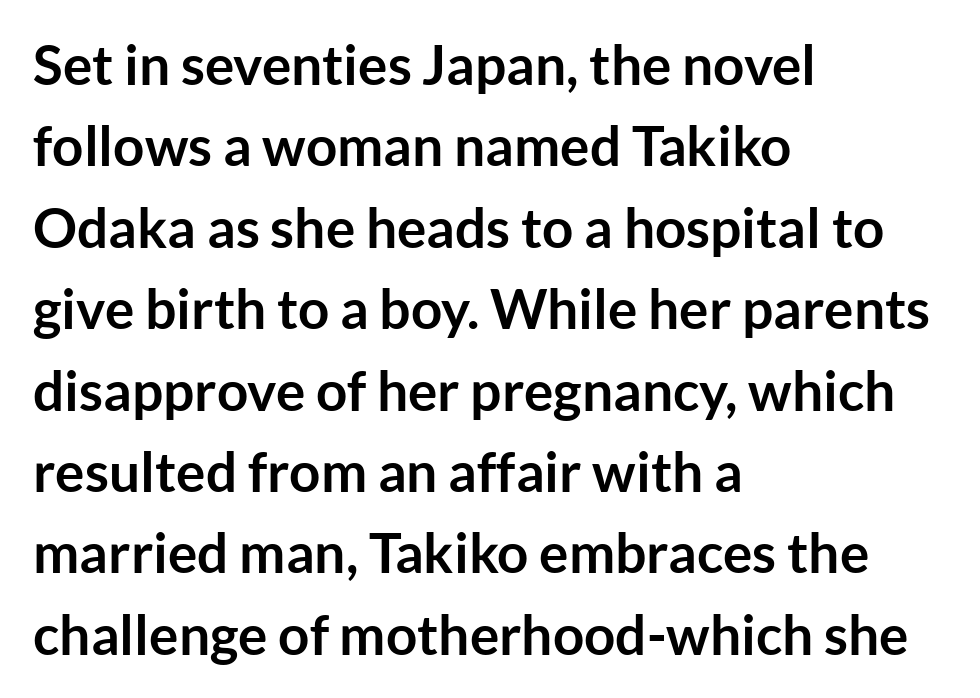
Q: Is the text bold? A: Yes.
Q: Is the text italic (slanted)? A: No, it is upright.
Q: Is the typeface a serif or a sans-serif typeface? A: Sans-serif.
Q: Is the text underlined? A: No.
Q: How is the paragraph aligned? A: Left-aligned.
Q: Is the spacing between letters normal or unusually wide? A: Normal.
Q: Is the spacing between lines tight, normal or loose? A: Normal.
Q: Width (condensed, normal, or wide)? A: Normal.
Q: Stroke contrast? A: Low.
Q: x-height? A: Medium.
Q: Monospaced? A: No.
